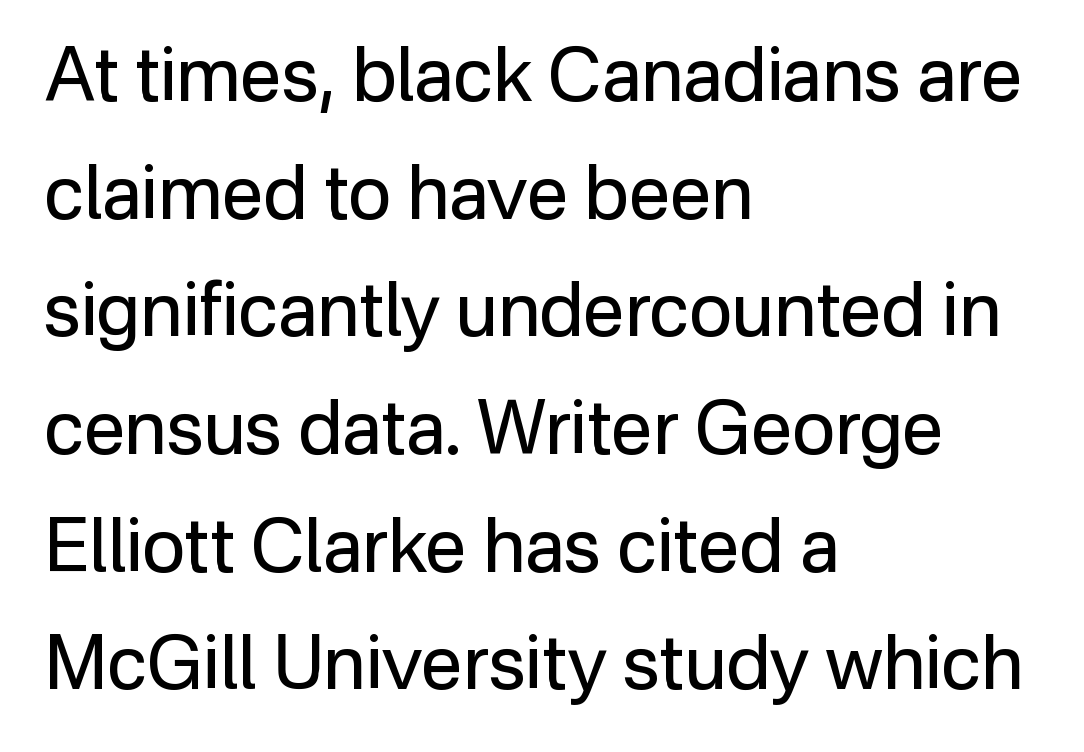
A quiet, ordinary-to-light weight characterises the typeface. This sample uses plain, unmodified letter spacing. Type style note: lacks serifs. Unlike italic type, these characters show no tilt at all. Words float on clear page, feet unadorned. The rendering anchors every line to the left-hand side.
